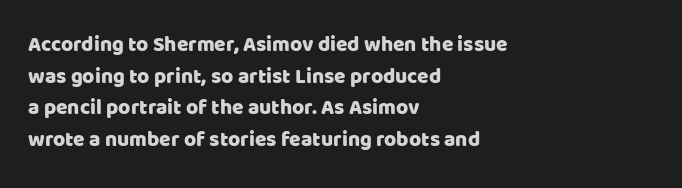
Q: Is the text italic (slanted)? A: No, it is upright.
Q: Is the text underlined? A: No.
Q: How is the paragraph aligned? A: Left-aligned.
Q: Is the spacing between letters normal or unusually wide? A: Normal.
Q: Is the spacing between lines tight, normal or loose? A: Normal.
